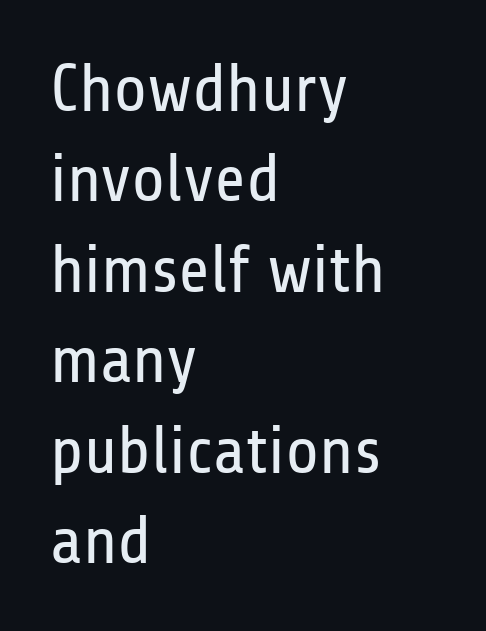
{"serif": "no", "italic": "no", "bold": "no", "weight": "regular", "width": "condensed", "stroke_contrast": "low", "x_height": "medium", "monospaced": "no", "underline": "no", "align": "left", "line_spacing": "normal", "line_spacing_ratio": 1.33, "letter_spacing": "normal", "letter_spacing_em": 0.0, "glyph_px": 68}
